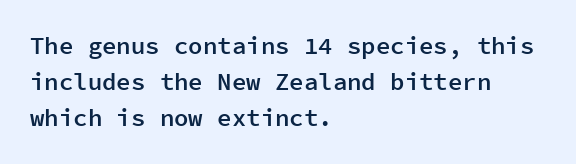
{"italic": "no", "bold": "semi", "underline": "no", "align": "left", "line_spacing": "normal", "line_spacing_ratio": 1.51, "letter_spacing": "normal", "letter_spacing_em": 0.0, "glyph_px": 24}
